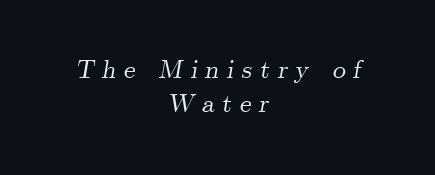
The image shows 26 px text type, italic (leaning right); set centered, normal line spacing (1.3x), unusually wide letter spacing (+0.29 em), not underlined.
